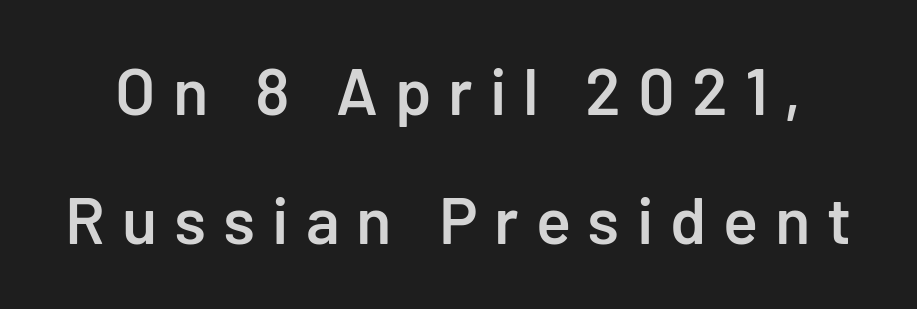
Q: Is the text bold? A: Semi-bold.
Q: Is the text italic (slanted)? A: No, it is upright.
Q: Is the typeface a serif or a sans-serif typeface? A: Sans-serif.
Q: Is the text underlined? A: No.
Q: Is the spacing between letters normal or unusually wide? A: Unusually wide.
Q: Is the spacing between lines tight, normal or loose? A: Loose.
Q: Width (condensed, normal, or wide)? A: Normal.
Q: Stroke contrast? A: Low.
Q: x-height? A: Medium.
Q: Monospaced? A: No.
